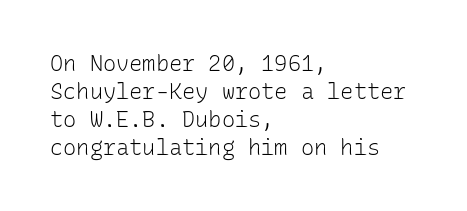
{"italic": "no", "bold": "no", "underline": "no", "align": "left", "line_spacing": "normal", "line_spacing_ratio": 1.27, "letter_spacing": "normal", "letter_spacing_em": 0.0, "glyph_px": 22}
